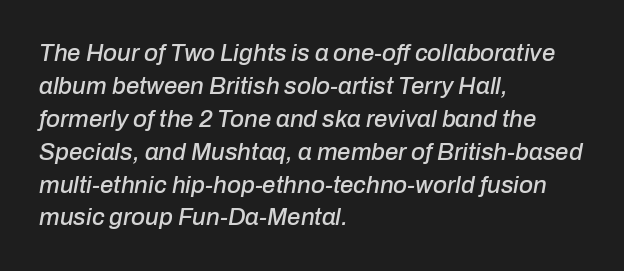
Baseline-to-baseline distance is the conventional proportion of letter height. Descenders are the only things crossing below the line. Inter-character spacing is left at the font's built-in metrics. The rag falls on the right side of this text block. Tall strokes in this sample are angled rather than plumb.
